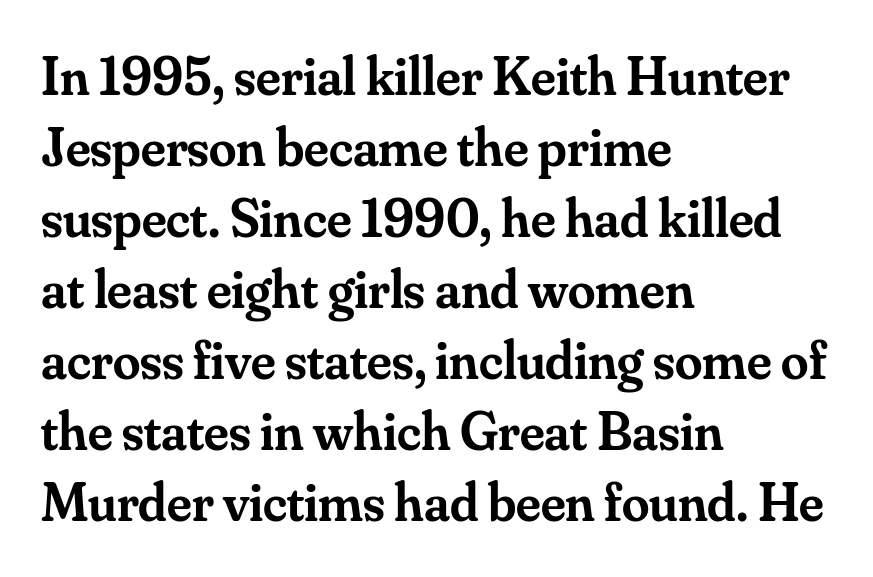
The image shows 55 px semibold serif type, upright; set left-aligned, normal line spacing (1.29x), normal letter spacing, not underlined; medium stroke contrast and a small x-height.
